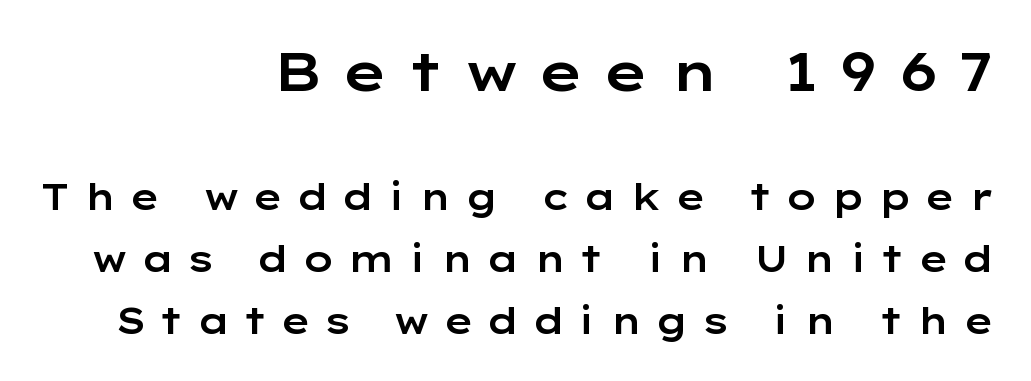
The image shows 54 px wide sans-serif type, upright; set right-aligned, line spacing 1.73x, unusually wide letter spacing (+0.35 em), not underlined; the first (top) block is 1.5x larger; low stroke contrast and a medium x-height.
